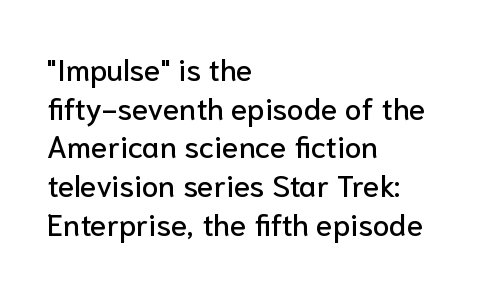
Q: Is the text italic (slanted)? A: No, it is upright.
Q: Is the typeface a serif or a sans-serif typeface? A: Sans-serif.
Q: Is the text underlined? A: No.
Q: How is the paragraph aligned? A: Left-aligned.
Q: Is the spacing between letters normal or unusually wide? A: Normal.
Q: Is the spacing between lines tight, normal or loose? A: Normal.
Q: Width (condensed, normal, or wide)? A: Normal.
Q: Stroke contrast? A: Low.
Q: x-height? A: Medium.
Q: Monospaced? A: No.
